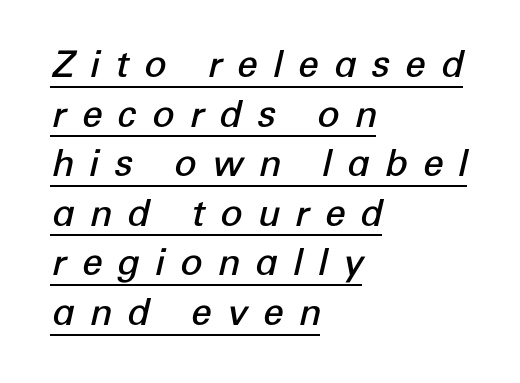
Q: Is the text bold? A: Semi-bold.
Q: Is the text italic (slanted)? A: Yes, it leans right by about 12 degrees.
Q: Is the text underlined? A: Yes.
Q: How is the paragraph aligned? A: Left-aligned.
Q: Is the spacing between letters normal or unusually wide? A: Unusually wide.
Q: Is the spacing between lines tight, normal or loose? A: Normal.
Q: Width (condensed, normal, or wide)? A: Normal.
Q: Stroke contrast? A: Low.
Q: x-height? A: Medium.
Q: Monospaced? A: No.
